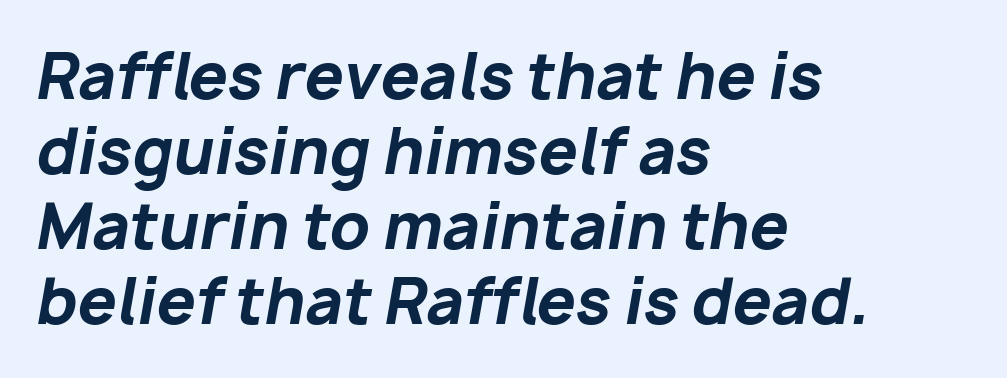
Q: Is the text bold? A: Yes.
Q: Is the text italic (slanted)? A: Yes, it leans right by about 10 degrees.
Q: Is the text underlined? A: No.
Q: How is the paragraph aligned? A: Left-aligned.
Q: Is the spacing between letters normal or unusually wide? A: Normal.
Q: Width (condensed, normal, or wide)? A: Normal.
Q: Stroke contrast? A: Low.
Q: x-height? A: Medium.
Q: Monospaced? A: No.
